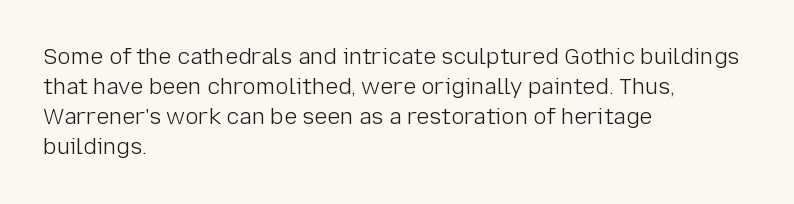
The letterforms sit shoulder to shoulder at normal distance. The space directly below the letters is spotless. Counters stay open thanks to moderate or lighter strokes. The vertical gap from one line to the next is medium. Ascenders rise straight up at ninety degrees. The ragged edge is on the right, which tells us the setting is flush left.
